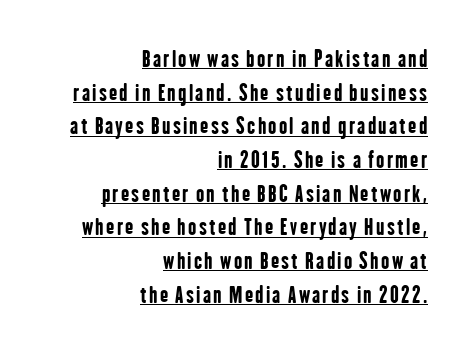
The image shows 22 px bold type, upright; set right-aligned, normal line spacing (1.53x), underlined.
